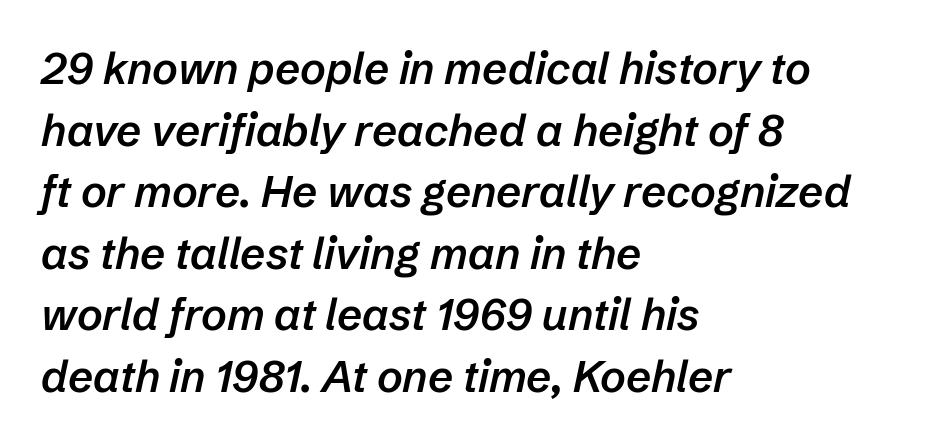
{"italic": "yes", "lean": "right", "slant_degrees": 12, "bold": "semi", "weight": "semibold", "width": "normal", "stroke_contrast": "low", "x_height": "medium", "monospaced": "no", "underline": "no", "align": "left", "line_spacing": "normal", "line_spacing_ratio": 1.4, "letter_spacing": "normal", "letter_spacing_em": 0.0, "glyph_px": 44}
